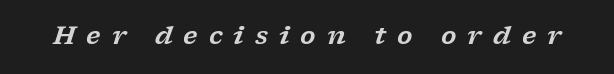
The face used here has a pronounced slope to its letters. A typesetter would call this heavily tracked-out type. Each row of text sits above clean, open space.
